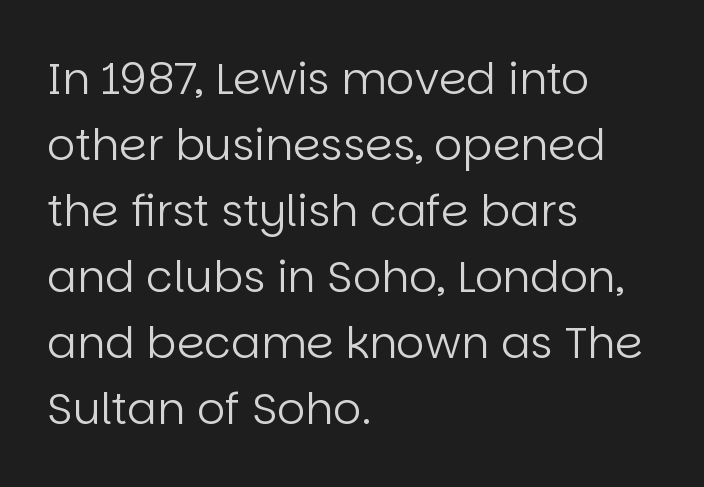
{"serif": "no", "italic": "no", "bold": "no", "weight": "regular", "width": "normal", "stroke_contrast": "low", "x_height": "large", "monospaced": "no", "underline": "no", "align": "left", "line_spacing": "normal", "line_spacing_ratio": 1.5, "letter_spacing": "normal", "letter_spacing_em": 0.0, "glyph_px": 44}
